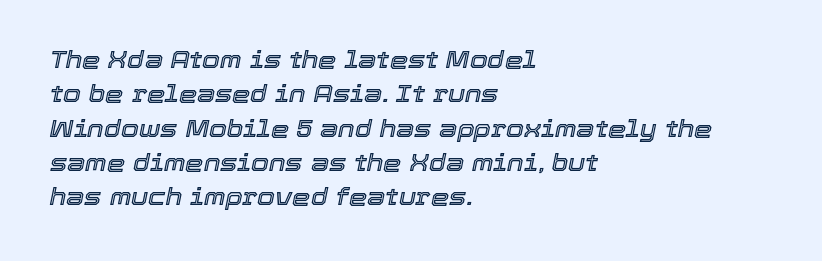
Compared with ordinary roman type, these characters are visibly tilted. A student would call this left alignment; a typographer would say flush left, rag right. Look at the tracking — it's just the regular setting, nothing added. Clear beneath every line of the passage. These lines sit exactly where default settings would place them.
